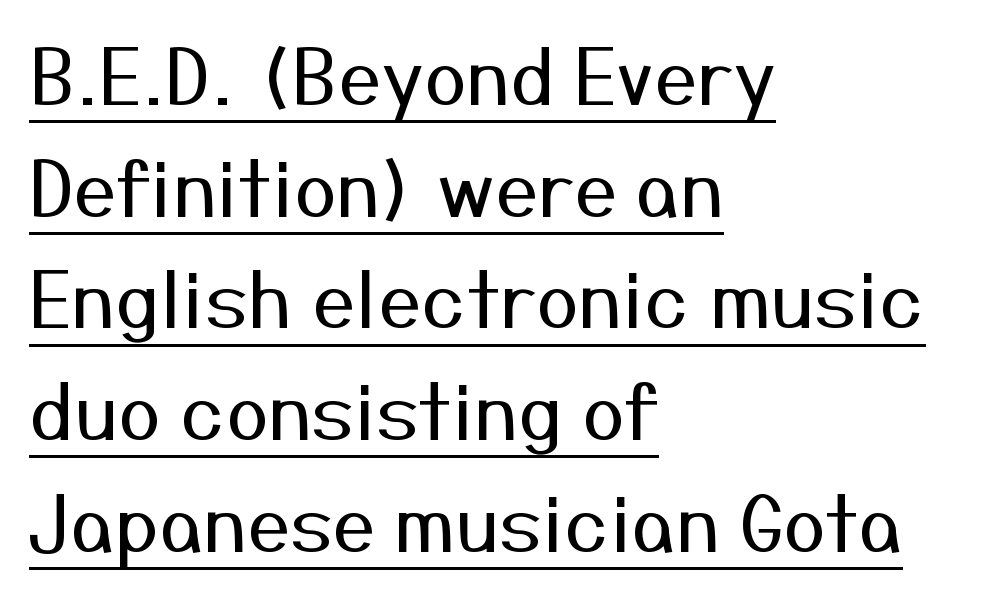
{"serif": "no", "italic": "no", "bold": "no", "weight": "regular", "width": "normal", "stroke_contrast": "medium", "x_height": "medium", "monospaced": "no", "underline": "yes", "align": "left", "line_spacing": "normal", "line_spacing_ratio": 1.45, "letter_spacing": "normal", "letter_spacing_em": 0.0, "glyph_px": 77}
